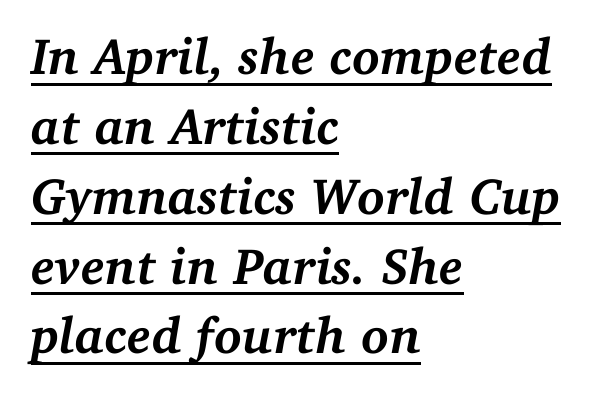
Q: Is the text bold? A: Yes.
Q: Is the text italic (slanted)? A: Yes, it leans right by about 11 degrees.
Q: Is the typeface a serif or a sans-serif typeface? A: Serif.
Q: Is the text underlined? A: Yes.
Q: How is the paragraph aligned? A: Left-aligned.
Q: Is the spacing between letters normal or unusually wide? A: Normal.
Q: Is the spacing between lines tight, normal or loose? A: Normal.
Q: Width (condensed, normal, or wide)? A: Normal.
Q: Stroke contrast? A: Medium.
Q: x-height? A: Medium.
Q: Monospaced? A: No.
